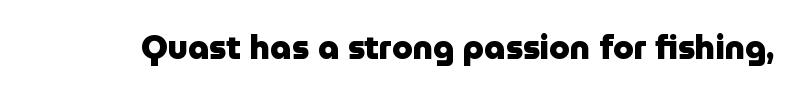
The image shows 33 px heavy sans-serif type, upright; set normal letter spacing, not underlined; low stroke contrast and a medium x-height.
